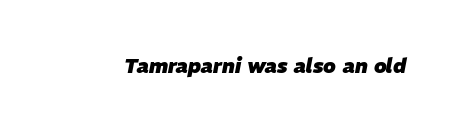
The image shows 20 px bold type, italic (leaning right); set normal letter spacing, not underlined.
